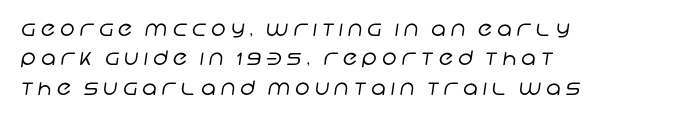
The image shows 20 px text type; set left-aligned, normal line spacing (1.47x), unusually wide letter spacing (+0.25 em), not underlined.
